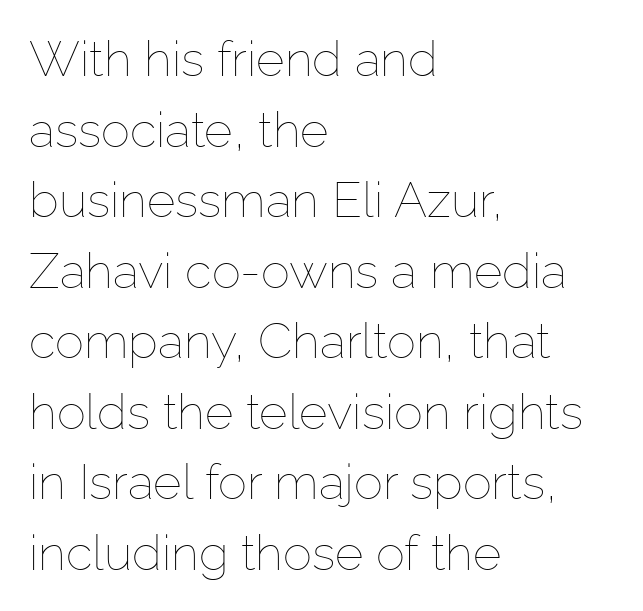
Q: Is the text bold? A: No.
Q: Is the text italic (slanted)? A: No, it is upright.
Q: Is the text underlined? A: No.
Q: How is the paragraph aligned? A: Left-aligned.
Q: Is the spacing between letters normal or unusually wide? A: Normal.
Q: Is the spacing between lines tight, normal or loose? A: Normal.
Q: Width (condensed, normal, or wide)? A: Normal.
Q: Stroke contrast? A: Low.
Q: x-height? A: Medium.
Q: Monospaced? A: No.
